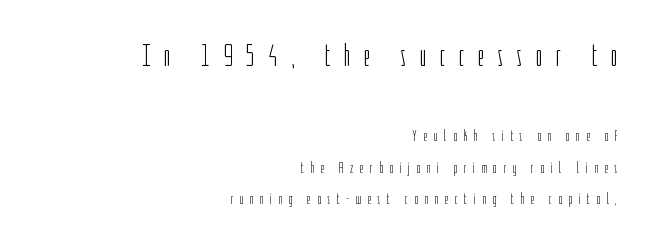
Q: Is the text bold? A: No.
Q: Is the text italic (slanted)? A: No, it is upright.
Q: Is the typeface a serif or a sans-serif typeface? A: Sans-serif.
Q: Is the text underlined? A: No.
Q: How is the paragraph aligned? A: Right-aligned.
Q: Is the spacing between letters normal or unusually wide? A: Unusually wide.
Q: Is the spacing between lines tight, normal or loose? A: Loose.
Q: Which block of text is set in a larger size, the first (top) or the second (bottom)? A: The first (top) one.
Q: Width (condensed, normal, or wide)? A: Condensed.
Q: Stroke contrast? A: Low.
Q: x-height? A: Medium.
Q: Monospaced? A: No.
